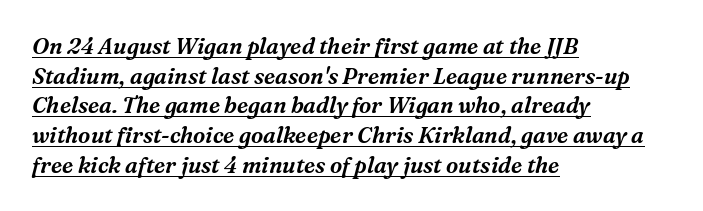
{"italic": "yes", "lean": "right", "slant_degrees": 16, "underline": "yes", "align": "left", "line_spacing": "normal", "line_spacing_ratio": 1.35, "letter_spacing": "normal", "letter_spacing_em": 0.0, "glyph_px": 22}
